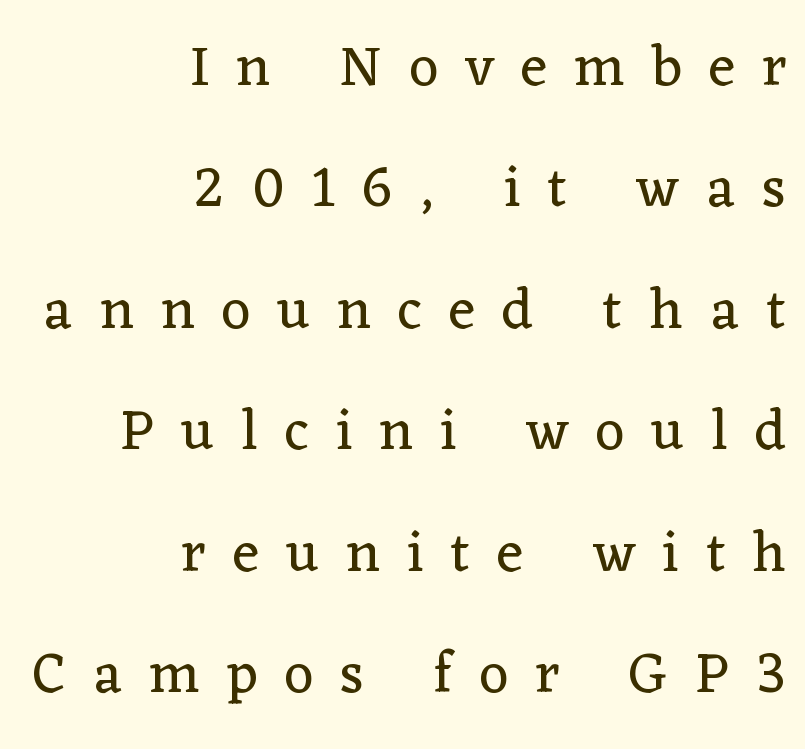
The image shows 57 px regular-weight serif type, upright; set right-aligned, loose line spacing (2.13x), unusually wide letter spacing (+0.48 em), not underlined; low stroke contrast and a medium x-height.
